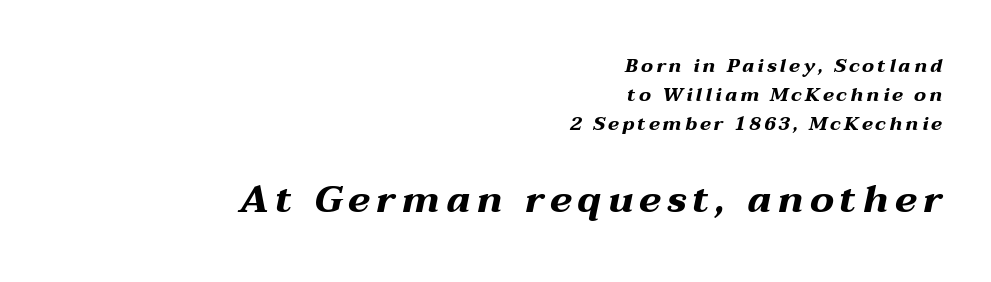
Q: Is the text bold? A: Yes.
Q: Is the text italic (slanted)? A: Yes, it leans right by about 12 degrees.
Q: Is the text underlined? A: No.
Q: How is the paragraph aligned? A: Right-aligned.
Q: Is the spacing between lines tight, normal or loose? A: Normal.
Q: Which block of text is set in a larger size, the first (top) or the second (bottom)? A: The second (bottom) one.
Q: Width (condensed, normal, or wide)? A: Wide.
Q: Stroke contrast? A: Medium.
Q: x-height? A: Medium.
Q: Monospaced? A: No.
